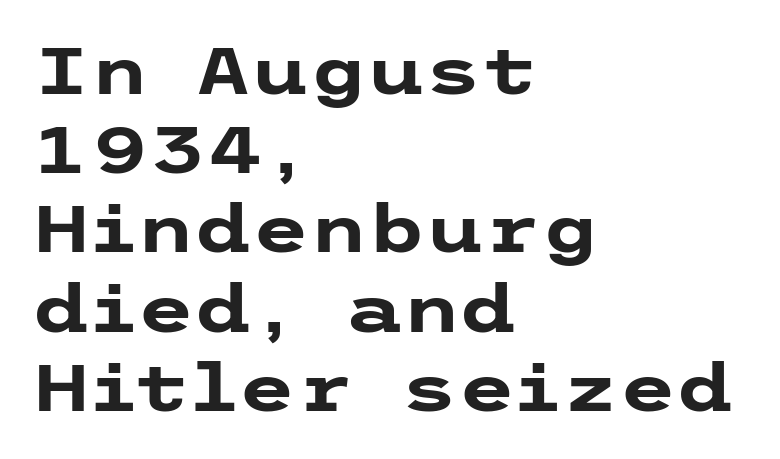
Observe the absence of serifs on each vertical stroke in this sample. Heavy-handed strokes throughout: this text is bold. Students, note that the glyphs here touch the page at normal intervals. A clean baseline with only descenders dipping below it. Which margin do the lines hug? The left one — the right edge is uneven. The letters stand upright; this is a roman face.
